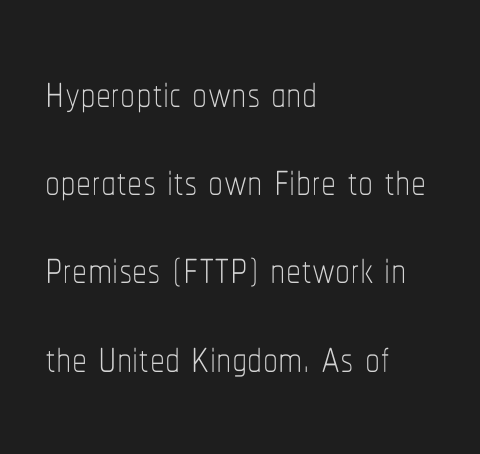
{"italic": "no", "bold": "no", "weight": "thin", "width": "condensed", "stroke_contrast": "low", "x_height": "medium", "monospaced": "no", "underline": "no", "align": "left", "line_spacing": "normal", "line_spacing_ratio": 1.47, "letter_spacing": "normal", "letter_spacing_em": 0.0, "glyph_px": 60}
